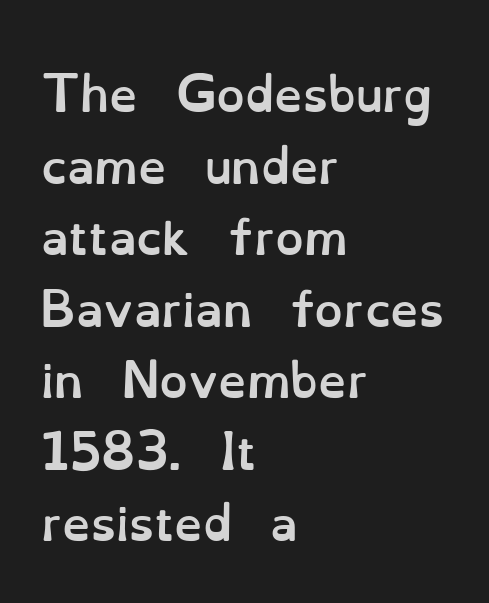
Q: Is the text bold? A: Yes.
Q: Is the text italic (slanted)? A: No, it is upright.
Q: Is the text underlined? A: No.
Q: How is the paragraph aligned? A: Left-aligned.
Q: Is the spacing between letters normal or unusually wide? A: Normal.
Q: Is the spacing between lines tight, normal or loose? A: Normal.
Q: Width (condensed, normal, or wide)? A: Normal.
Q: Stroke contrast? A: Low.
Q: x-height? A: Small.
Q: Monospaced? A: No.
